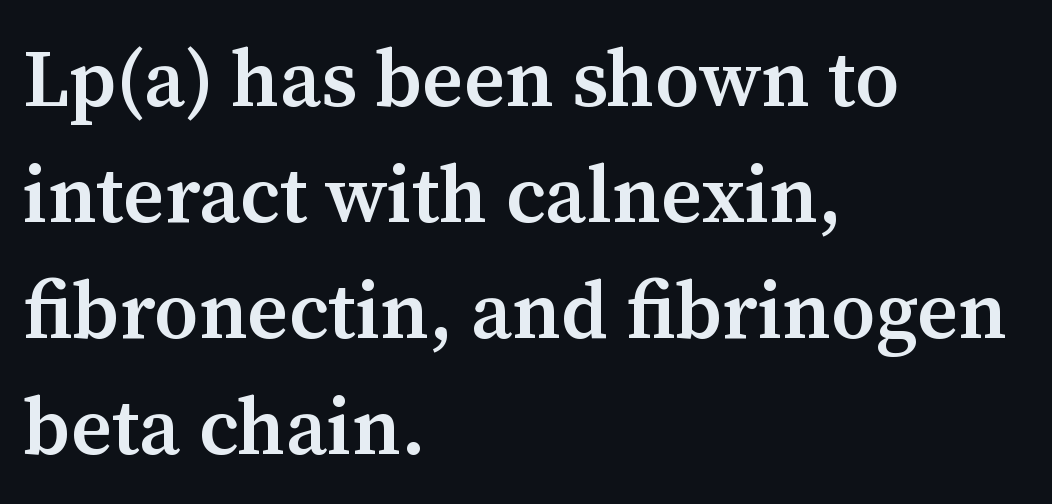
The image shows 80 px semibold serif type, upright; set left-aligned, normal line spacing (1.45x), normal letter spacing, not underlined; medium stroke contrast and a medium x-height.
